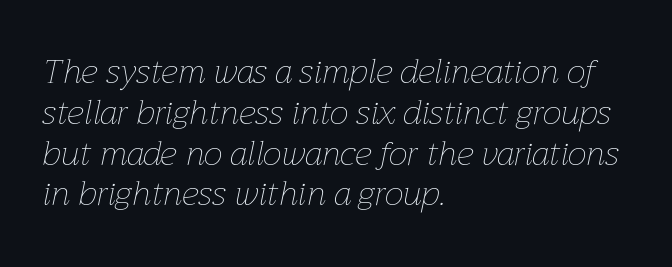
Q: Is the text bold? A: No.
Q: Is the text italic (slanted)? A: Yes, it leans right by about 12 degrees.
Q: Is the text underlined? A: No.
Q: How is the paragraph aligned? A: Left-aligned.
Q: Is the spacing between letters normal or unusually wide? A: Normal.
Q: Width (condensed, normal, or wide)? A: Normal.
Q: Stroke contrast? A: Low.
Q: x-height? A: Medium.
Q: Monospaced? A: No.
